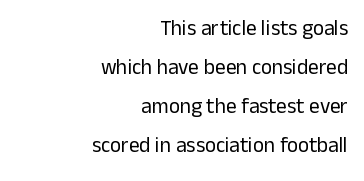
The font is comparable to plain body text, perhaps lighter. This rendering uses right alignment, leaving the left contour irregular. This rendering leaves character spacing at its baseline value. Honestly, there is no underline to notice here at all.
